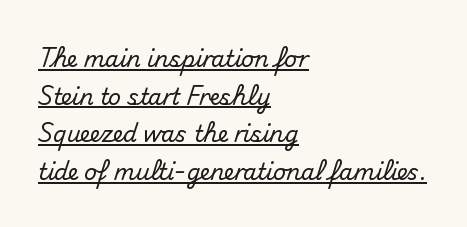
Q: Is the text italic (slanted)? A: Yes.
Q: Is the text underlined? A: Yes.
Q: How is the paragraph aligned? A: Left-aligned.
Q: Is the spacing between letters normal or unusually wide? A: Normal.
